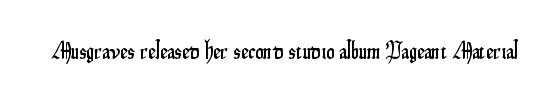
Q: Is the text italic (slanted)? A: No, it is upright.
Q: Is the text underlined? A: No.
Q: Is the spacing between letters normal or unusually wide? A: Normal.
